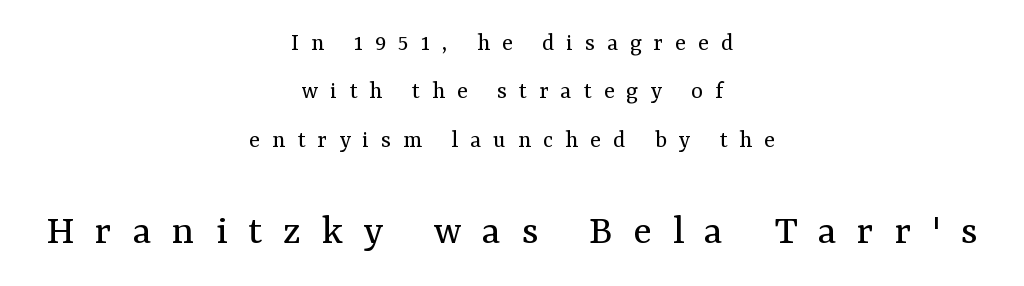
The image shows 43 px regular-weight serif type, upright; set centered, loose line spacing (1.94x), unusually wide letter spacing (+0.48 em), not underlined; the second (bottom) block is 1.72x larger; medium stroke contrast and a medium x-height.
